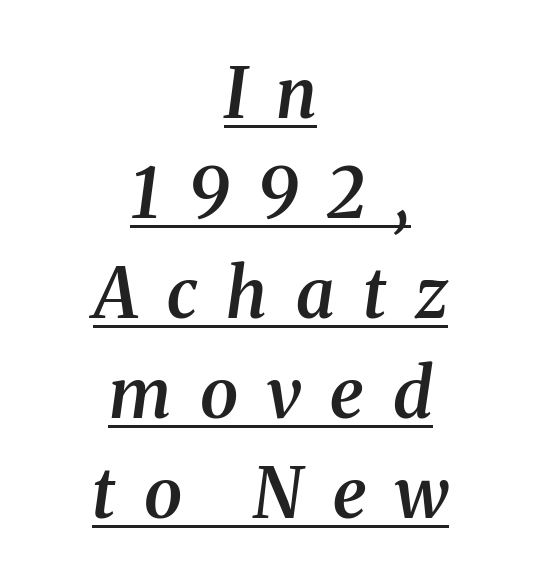
The image shows 69 px semibold serif type, italic (leaning right); set centered, normal line spacing (1.45x), unusually wide letter spacing (+0.42 em), underlined; medium stroke contrast and a medium x-height.
